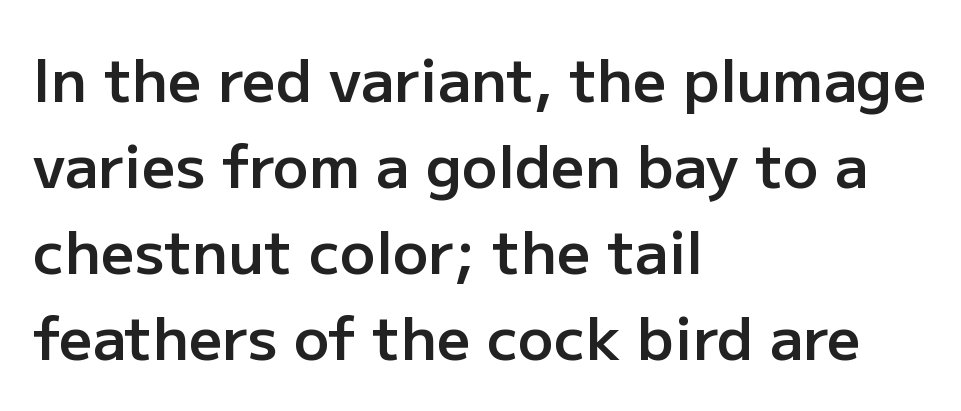
The image shows 59 px semibold sans-serif type, upright; set left-aligned, normal line spacing (1.46x), normal letter spacing, not underlined; low stroke contrast and a medium x-height.
